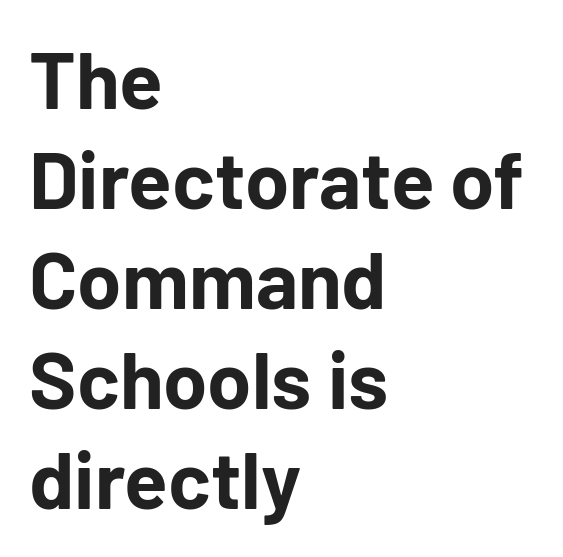
The image shows 80 px bold sans-serif type, upright; set left-aligned, normal line spacing (1.25x), normal letter spacing, not underlined; low stroke contrast and a medium x-height.
